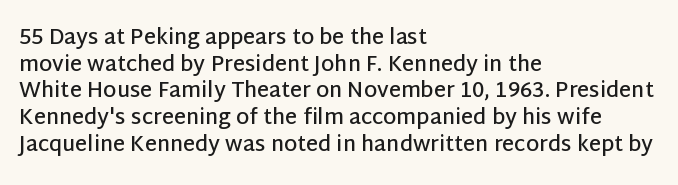
The image shows 21 px text type, upright; set left-aligned, normal line spacing (1.27x), normal letter spacing, not underlined.
